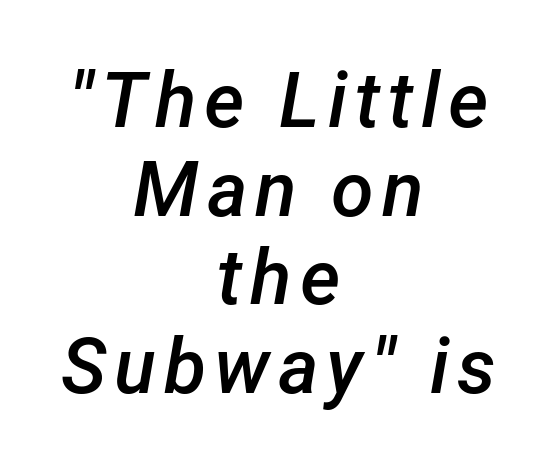
{"italic": "yes", "lean": "right", "slant_degrees": 12, "bold": "semi", "weight": "semibold", "width": "normal", "stroke_contrast": "low", "x_height": "medium", "monospaced": "no", "underline": "no", "align": "center", "line_spacing": "tight", "line_spacing_ratio": 1.15, "glyph_px": 77}
